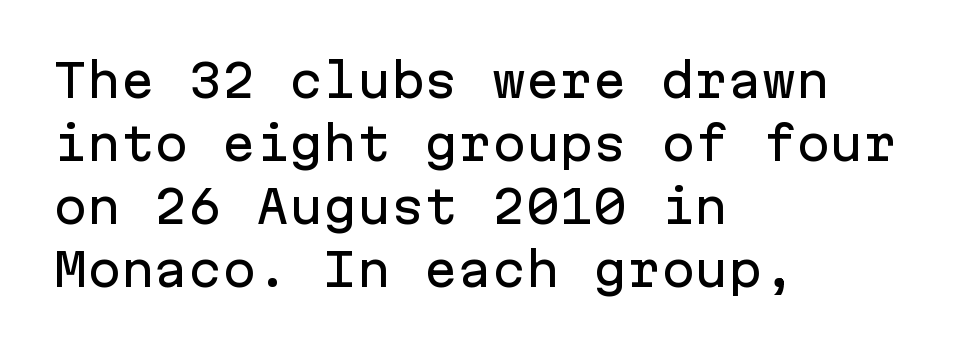
{"serif": "no", "italic": "no", "width": "normal", "stroke_contrast": "low", "x_height": "medium", "monospaced": "yes", "underline": "no", "align": "left", "line_spacing": "normal", "line_spacing_ratio": 1.4, "letter_spacing": "normal", "letter_spacing_em": 0.0, "glyph_px": 45}
